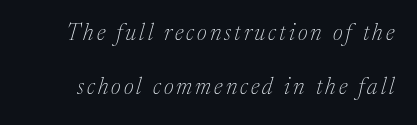
The image shows 23 px text type, italic (leaning right); set loose line spacing (2.35x), not underlined.
